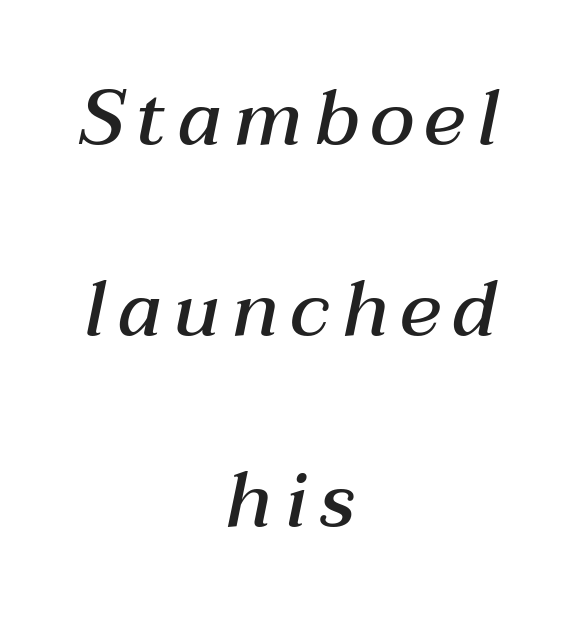
The image shows 77 px semibold type, italic (leaning right); set centered, loose line spacing (2.48x), not underlined; medium stroke contrast and a medium x-height.
